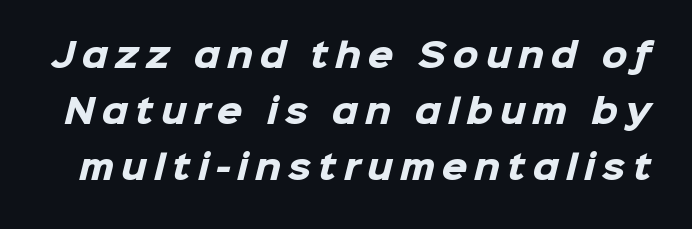
The image shows 33 px heavy sans-serif type; set normal line spacing (1.7x), unusually wide letter spacing (+0.21 em), not underlined; low stroke contrast and a medium x-height.
